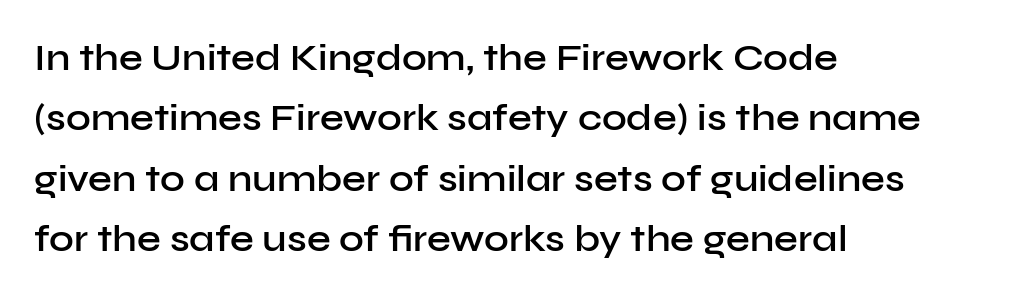
{"serif": "no", "italic": "no", "bold": "semi", "weight": "semibold", "width": "normal", "stroke_contrast": "low", "x_height": "medium", "monospaced": "no", "underline": "no", "align": "left", "line_spacing": "normal", "line_spacing_ratio": 1.59, "letter_spacing": "normal", "letter_spacing_em": 0.0, "glyph_px": 38}
